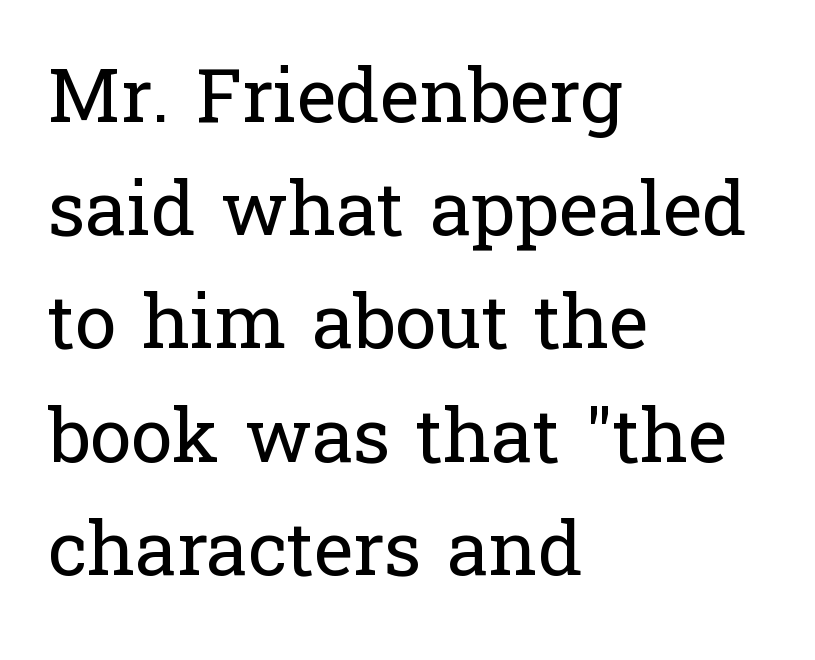
Q: Is the text bold? A: No.
Q: Is the text italic (slanted)? A: No, it is upright.
Q: Is the typeface a serif or a sans-serif typeface? A: Serif.
Q: Is the text underlined? A: No.
Q: How is the paragraph aligned? A: Left-aligned.
Q: Is the spacing between letters normal or unusually wide? A: Normal.
Q: Is the spacing between lines tight, normal or loose? A: Normal.
Q: Width (condensed, normal, or wide)? A: Normal.
Q: Stroke contrast? A: Low.
Q: x-height? A: Medium.
Q: Monospaced? A: No.
